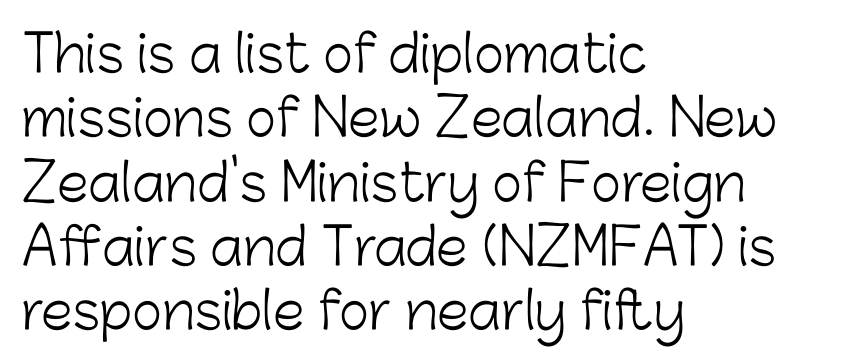
The image shows 51 px light sans-serif type, upright; set left-aligned, normal line spacing (1.26x), normal letter spacing, not underlined; low stroke contrast and a medium x-height.
